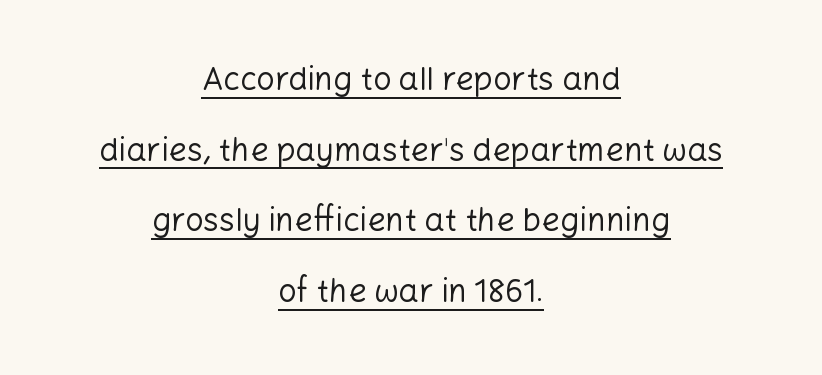
{"serif": "no", "italic": "no", "bold": "no", "weight": "regular", "width": "normal", "stroke_contrast": "low", "x_height": "medium", "monospaced": "no", "underline": "yes", "align": "center", "line_spacing": "loose", "line_spacing_ratio": 2.21, "letter_spacing": "normal", "letter_spacing_em": 0.0, "glyph_px": 32}
